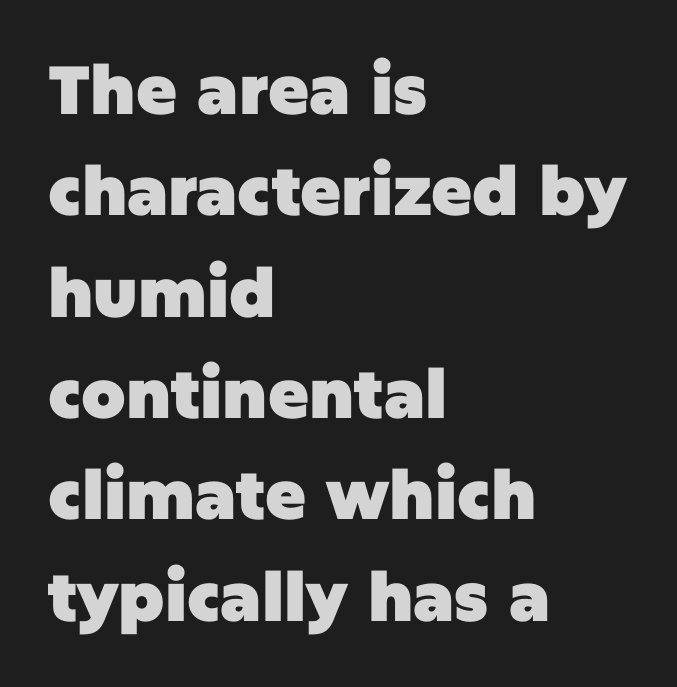
Q: Is the text bold? A: Yes.
Q: Is the text italic (slanted)? A: No, it is upright.
Q: Is the typeface a serif or a sans-serif typeface? A: Sans-serif.
Q: Is the text underlined? A: No.
Q: How is the paragraph aligned? A: Left-aligned.
Q: Is the spacing between letters normal or unusually wide? A: Normal.
Q: Is the spacing between lines tight, normal or loose? A: Normal.
Q: Width (condensed, normal, or wide)? A: Normal.
Q: Stroke contrast? A: Low.
Q: x-height? A: Large.
Q: Monospaced? A: No.
